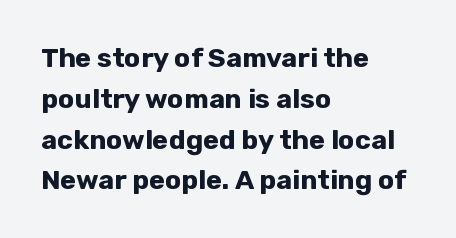
{"italic": "no", "bold": "yes", "underline": "no", "align": "left", "line_spacing": "normal", "line_spacing_ratio": 1.51, "letter_spacing": "normal", "letter_spacing_em": 0.0, "glyph_px": 27}
